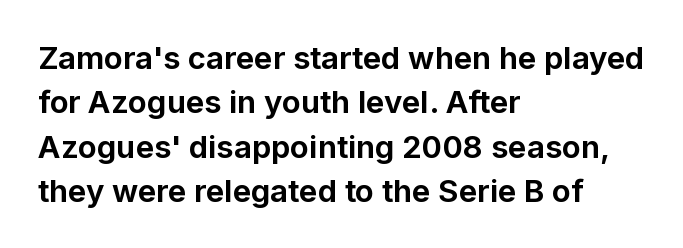
What's the leading like? Ordinary, nothing unusual. These lines were composed using upright roman letters. Nope, no serifs anywhere on these letters. Where is the straight margin? On the left. The rendering uses a bold face; every stroke is thick and dark. Character widths vary here, with narrow letters taking less room than wide ones.
